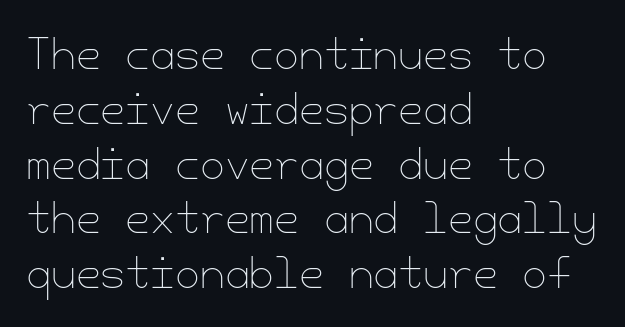
The weight would be labelled regular, book, light, or lighter still. If you drew a line through each stem, it would be perfectly vertical. Left-aligned paragraph, ragged on the right. Type without underlining. Each word holds together tightly as a unit, with standard inter-letter gaps. Compared with typical paragraphs, the rows here are spaced about the same.
